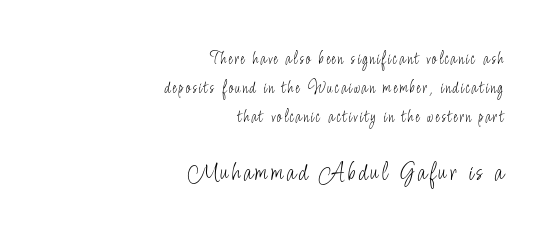
The image shows 27 px text type; set right-aligned, normal line spacing (1.62x), not underlined; the second (bottom) block is 1.5x larger.
